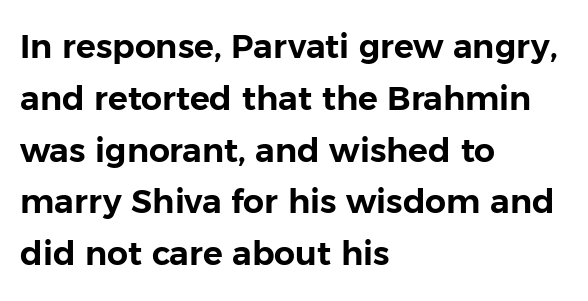
Q: Is the text italic (slanted)? A: No, it is upright.
Q: Is the typeface a serif or a sans-serif typeface? A: Sans-serif.
Q: Is the text underlined? A: No.
Q: How is the paragraph aligned? A: Left-aligned.
Q: Is the spacing between letters normal or unusually wide? A: Normal.
Q: Is the spacing between lines tight, normal or loose? A: Normal.
Q: Width (condensed, normal, or wide)? A: Normal.
Q: Stroke contrast? A: Low.
Q: x-height? A: Medium.
Q: Monospaced? A: No.
